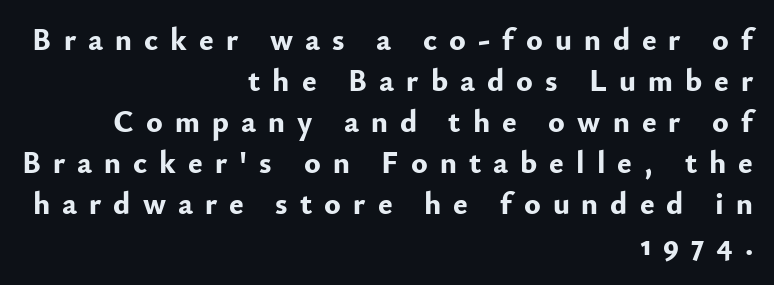
The image shows 31 px bold sans-serif type, upright; set right-aligned, normal line spacing (1.32x), unusually wide letter spacing (+0.39 em), not underlined; low stroke contrast and a small x-height.
